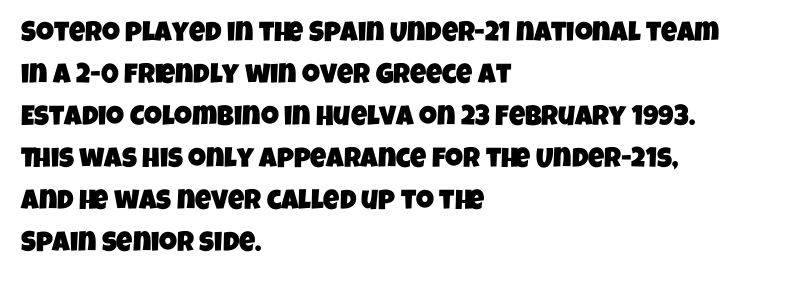
The area under the type is left untouched. A classic flush-left, rag-right setting is used for this passage. Leading matches the norm, producing a regular column. This rendering employs a face without finishing strokes, i.e., a sans-serif. Does extra space separate the letters? No, they use regular spacing. The passage shown is typed in a proportional face where columns would drift.
